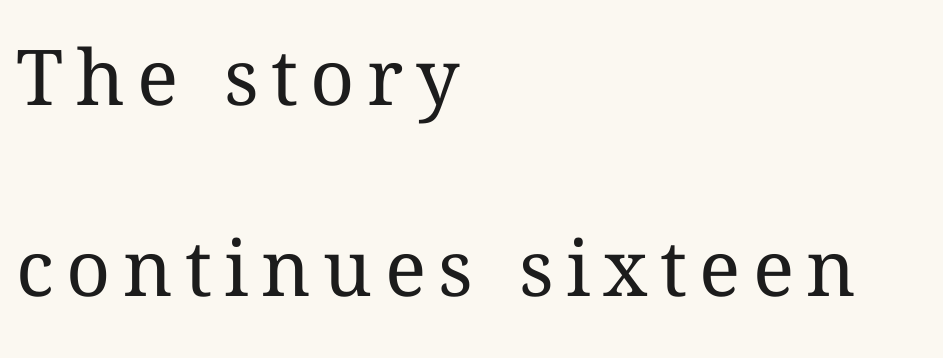
Q: Is the text bold? A: No.
Q: Is the text italic (slanted)? A: No, it is upright.
Q: Is the text underlined? A: No.
Q: How is the paragraph aligned? A: Left-aligned.
Q: Is the spacing between lines tight, normal or loose? A: Loose.
Q: Width (condensed, normal, or wide)? A: Normal.
Q: Stroke contrast? A: Medium.
Q: x-height? A: Medium.
Q: Monospaced? A: No.
